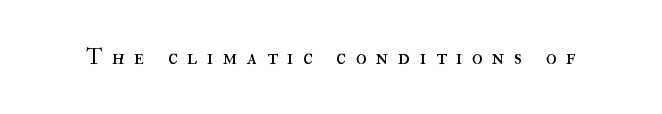
Q: Is the text bold? A: No.
Q: Is the text italic (slanted)? A: No, it is upright.
Q: Is the text underlined? A: No.
Q: Is the spacing between letters normal or unusually wide? A: Unusually wide.
